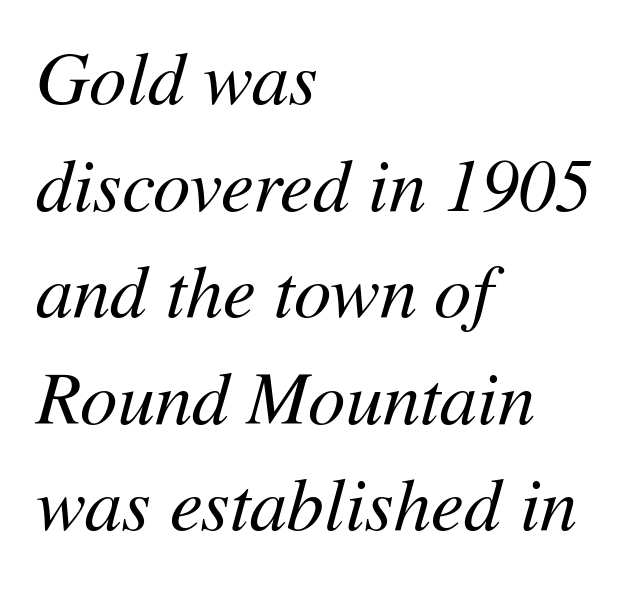
The image shows 74 px regular-weight type, italic (leaning right); set left-aligned, normal line spacing (1.44x), normal letter spacing, not underlined; medium stroke contrast and a medium x-height.
